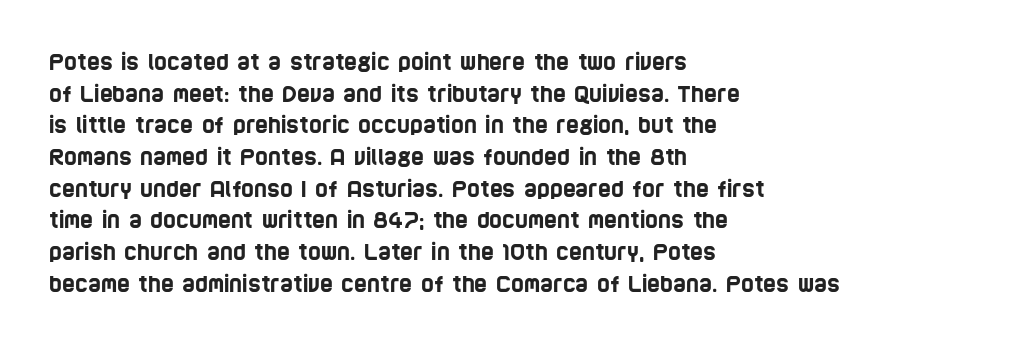
{"underline": "no", "align": "left", "line_spacing": "normal", "line_spacing_ratio": 1.44, "letter_spacing": "normal", "letter_spacing_em": 0.0, "glyph_px": 22}
